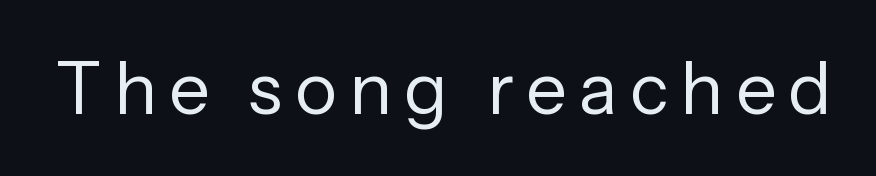
Q: Is the text bold? A: No.
Q: Is the text italic (slanted)? A: No, it is upright.
Q: Is the typeface a serif or a sans-serif typeface? A: Sans-serif.
Q: Is the text underlined? A: No.
Q: Width (condensed, normal, or wide)? A: Normal.
Q: Stroke contrast? A: Low.
Q: x-height? A: Medium.
Q: Monospaced? A: No.
